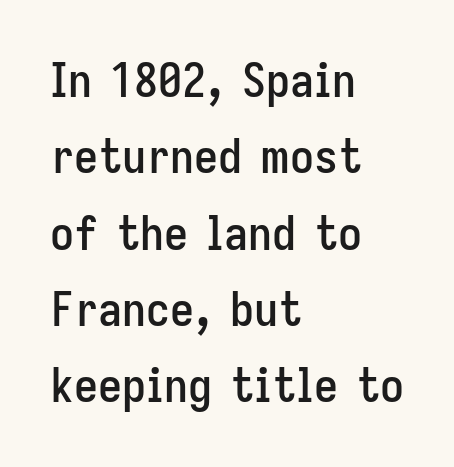
The letters stand upright; this is a roman face. Looks like regular typesetting: each glyph gets only the width it needs. Check where the strokes stop: nothing finishes them off — pure sans. The rendering anchors every line to the left-hand side. Each new line begins a customary step beneath the previous one. A clean baseline with only descenders dipping below it.
